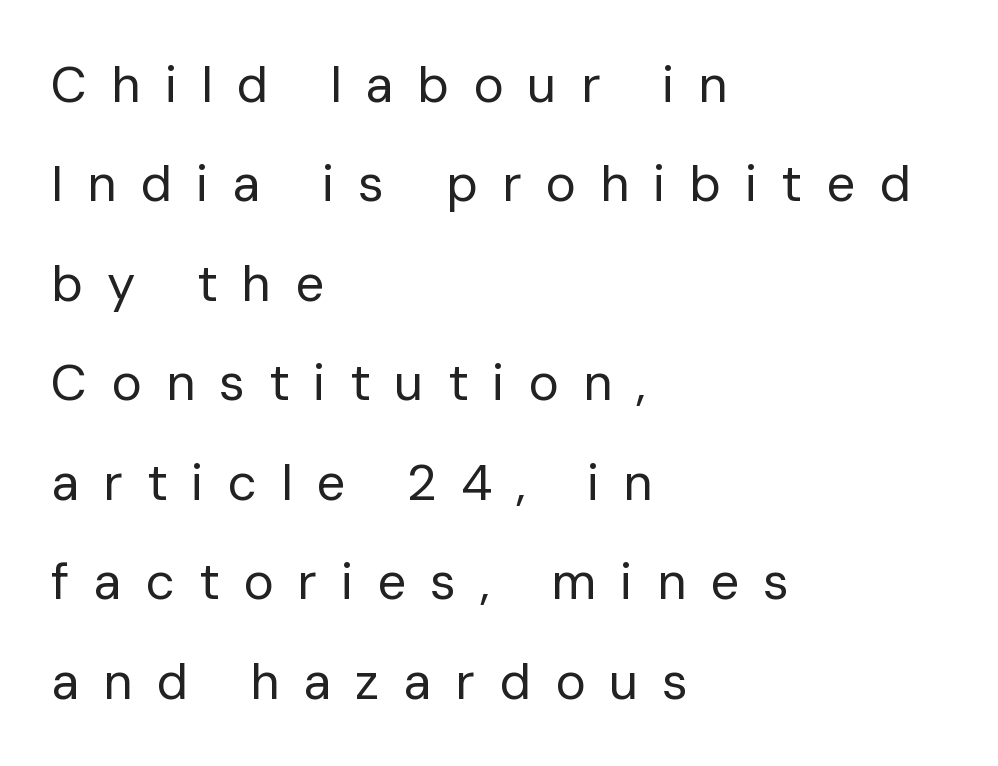
The image shows 51 px regular-weight sans-serif type, upright; set left-aligned, loose line spacing (1.95x), unusually wide letter spacing (+0.47 em), not underlined; low stroke contrast and a medium x-height.
